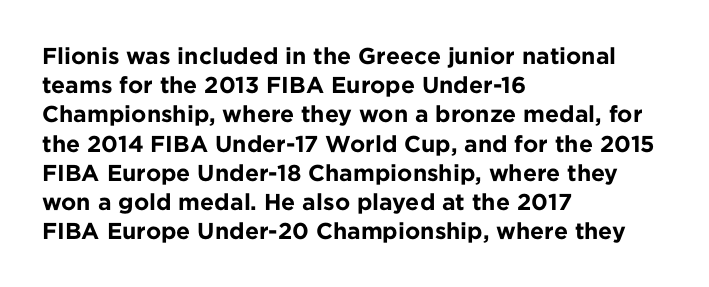
{"italic": "no", "bold": "yes", "underline": "no", "align": "left", "line_spacing": "normal", "line_spacing_ratio": 1.27, "letter_spacing": "normal", "letter_spacing_em": 0.0, "glyph_px": 23}
